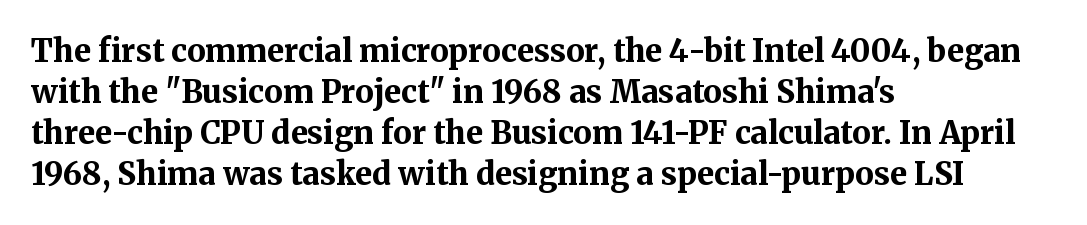
Baseline-to-baseline distance is the conventional proportion of letter height. Think of a printed novel: that variable character pitch is what you see here. This sample uses a serif face. Every letter is thick-stroked: bold, no question. The type is set solid horizontally, with unmodified tracking.
